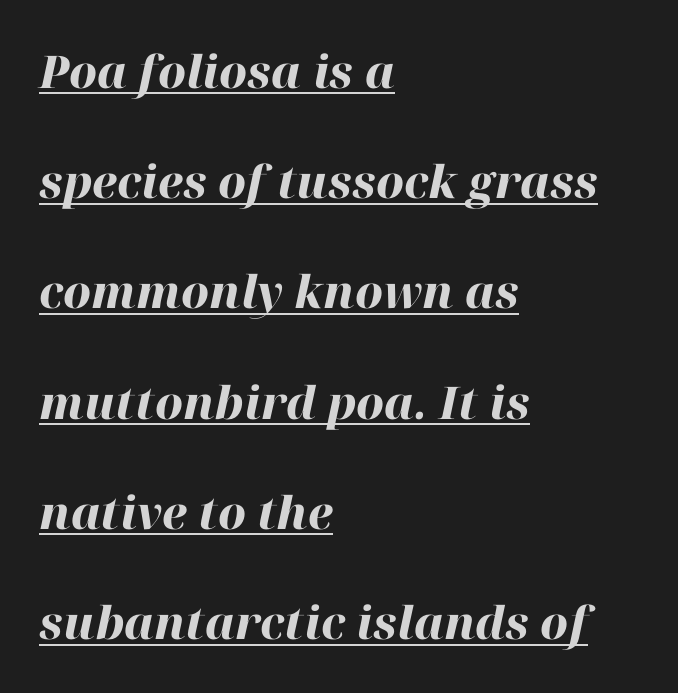
Q: Is the text bold? A: Yes.
Q: Is the text italic (slanted)? A: Yes, it leans right by about 12 degrees.
Q: Is the text underlined? A: Yes.
Q: How is the paragraph aligned? A: Left-aligned.
Q: Is the spacing between letters normal or unusually wide? A: Normal.
Q: Is the spacing between lines tight, normal or loose? A: Loose.
Q: Width (condensed, normal, or wide)? A: Normal.
Q: Stroke contrast? A: High.
Q: x-height? A: Medium.
Q: Monospaced? A: No.
